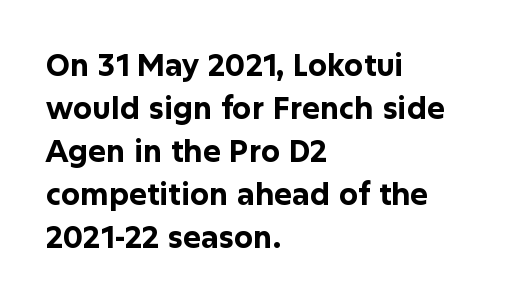
Q: Is the text bold? A: Yes.
Q: Is the text italic (slanted)? A: No, it is upright.
Q: Is the typeface a serif or a sans-serif typeface? A: Sans-serif.
Q: Is the text underlined? A: No.
Q: How is the paragraph aligned? A: Left-aligned.
Q: Is the spacing between letters normal or unusually wide? A: Normal.
Q: Is the spacing between lines tight, normal or loose? A: Normal.
Q: Width (condensed, normal, or wide)? A: Normal.
Q: Stroke contrast? A: Low.
Q: x-height? A: Medium.
Q: Monospaced? A: No.
